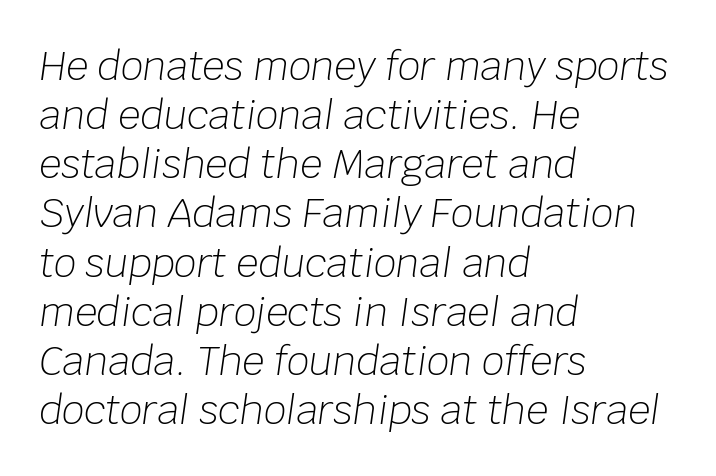
The image shows 39 px light type, italic (leaning right); set left-aligned, normal line spacing (1.26x), normal letter spacing, not underlined; low stroke contrast and a large x-height.
